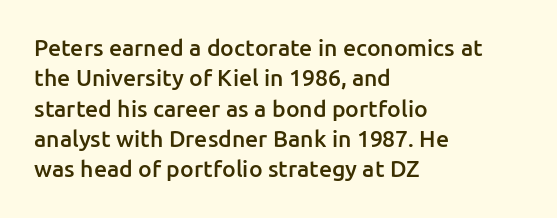
The image shows 23 px text type, upright; set left-aligned, normal line spacing (1.32x), normal letter spacing, not underlined.
